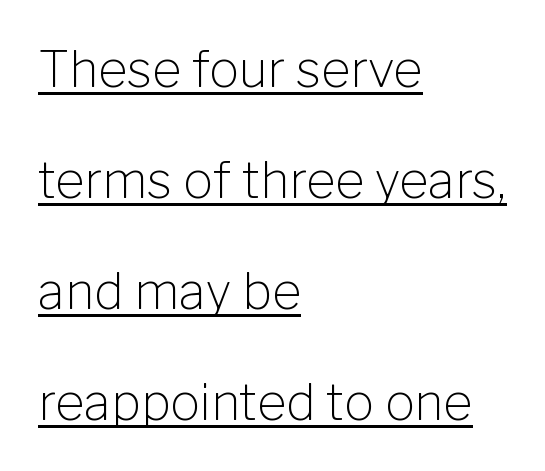
{"serif": "no", "italic": "no", "bold": "no", "weight": "light", "width": "normal", "stroke_contrast": "low", "x_height": "medium", "monospaced": "no", "underline": "yes", "align": "left", "line_spacing": "loose", "line_spacing_ratio": 2.22, "letter_spacing": "normal", "letter_spacing_em": 0.0, "glyph_px": 50}
